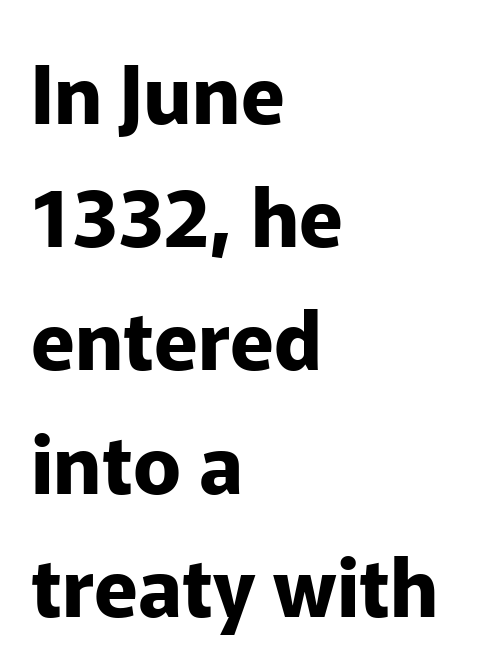
How would I describe the line gaps? Plain and ordinary. Characters follow at the spacing the type designer built in. Spacing verdict: proportional, widths tailored to each character. Every character sits straight up, as roman type does. Serifs: no, the terminals of the letterforms are clean. Does the copy run flush right? No — it runs flush left.
